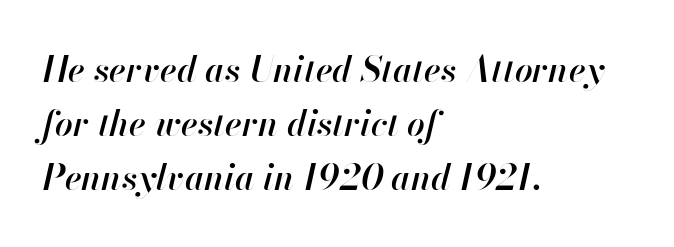
The image shows 35 px semibold type, italic (leaning right); set left-aligned, normal line spacing (1.55x), normal letter spacing, not underlined; high stroke contrast and a small x-height.
